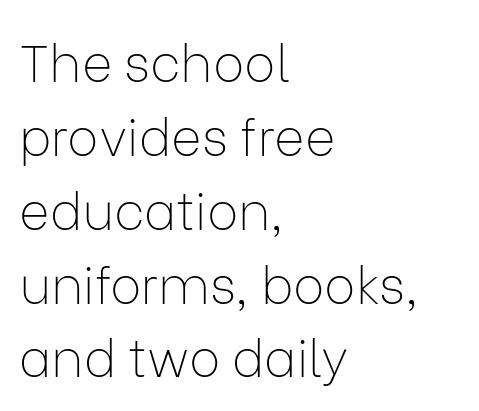
The image shows 52 px thin sans-serif type, upright; set left-aligned, normal line spacing (1.42x), normal letter spacing, not underlined; low stroke contrast and a medium x-height.
